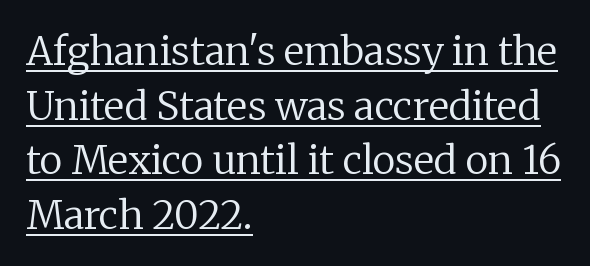
{"serif": "yes", "italic": "no", "bold": "no", "weight": "regular", "width": "normal", "stroke_contrast": "low", "x_height": "medium", "monospaced": "no", "underline": "yes", "align": "left", "line_spacing": "normal", "line_spacing_ratio": 1.4, "letter_spacing": "normal", "letter_spacing_em": 0.0, "glyph_px": 39}
